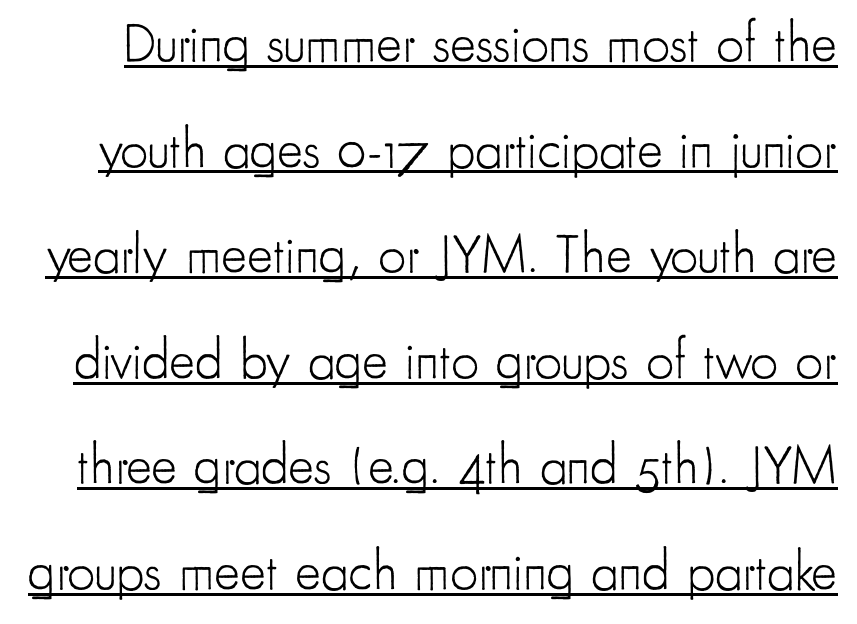
The cut favours lightness, reaching ordinary text weight at its darkest. Nope, no serifs anywhere on these letters. Honestly, the underline is the first thing you notice here. The axis of the letterforms is exactly vertical.
